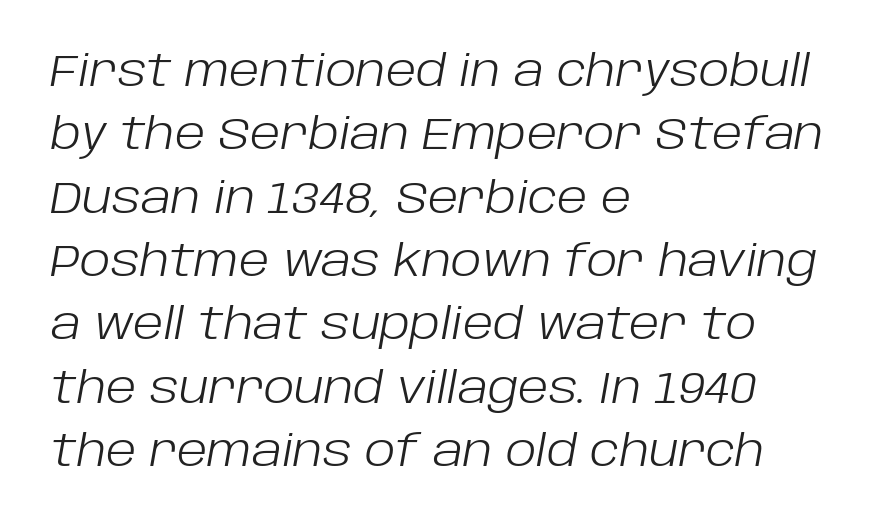
Tracking value appears to be zero — textbook default spacing. There's an unmistakable incline to the writing here. Reading down the column, the eye jumps a familiar distance to each next line. Line starts are locked; line ends wander. The baseline area is clear. You could not count columns in this text — the font is proportionally spaced.
